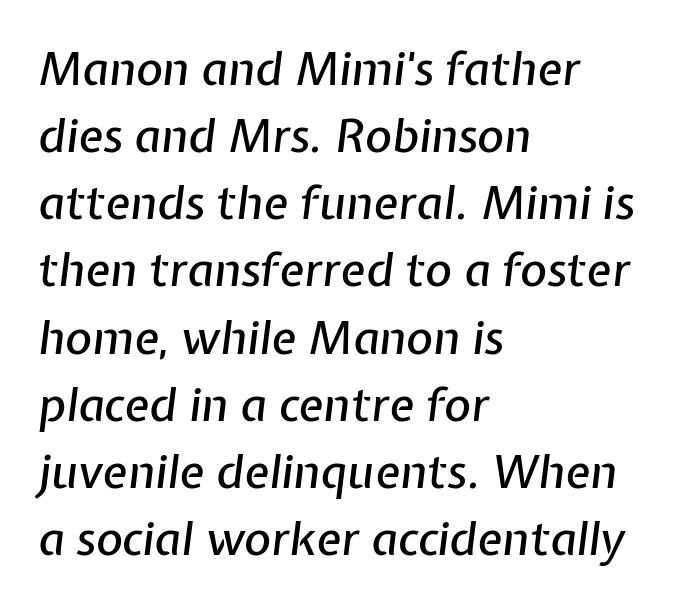
{"italic": "yes", "lean": "right", "slant_degrees": 7, "width": "normal", "stroke_contrast": "low", "x_height": "medium", "monospaced": "no", "underline": "no", "align": "left", "line_spacing": "normal", "line_spacing_ratio": 1.46, "letter_spacing": "normal", "letter_spacing_em": 0.0, "glyph_px": 46}
